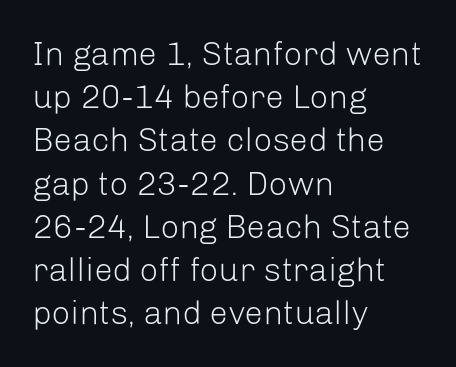
Q: Is the text bold? A: No.
Q: Is the text italic (slanted)? A: No, it is upright.
Q: Is the typeface a serif or a sans-serif typeface? A: Sans-serif.
Q: Is the text underlined? A: No.
Q: How is the paragraph aligned? A: Left-aligned.
Q: Is the spacing between letters normal or unusually wide? A: Normal.
Q: Is the spacing between lines tight, normal or loose? A: Normal.
Q: Width (condensed, normal, or wide)? A: Normal.
Q: Stroke contrast? A: Low.
Q: x-height? A: Medium.
Q: Monospaced? A: No.
